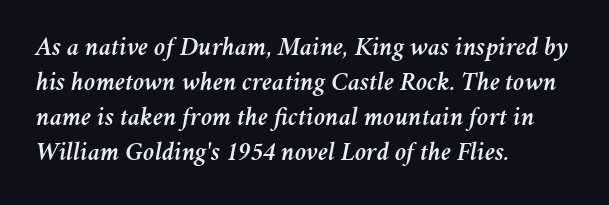
{"italic": "yes", "lean": "right", "slant_degrees": 11, "underline": "no", "align": "left", "line_spacing": "normal", "line_spacing_ratio": 1.35, "letter_spacing": "normal", "letter_spacing_em": 0.0, "glyph_px": 26}
